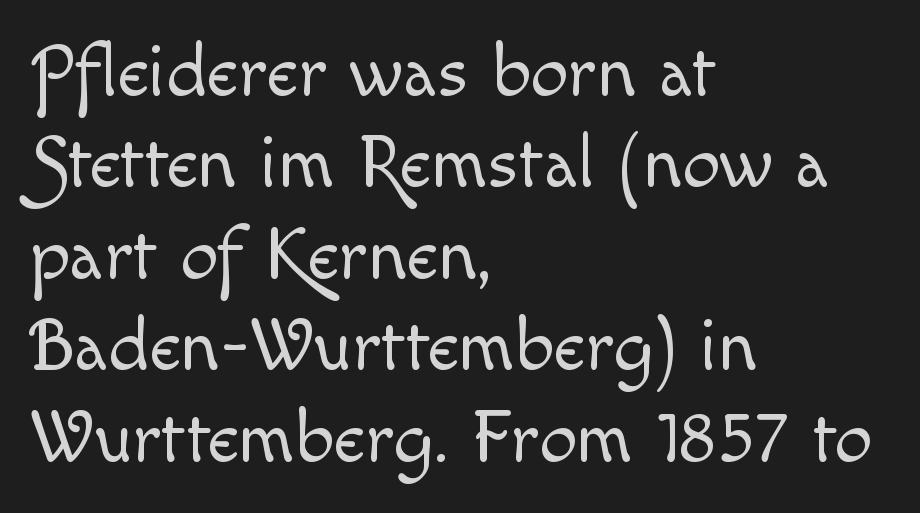
The image shows 75 px light type, upright; set left-aligned, line spacing 1.22x, normal letter spacing, not underlined; a small x-height.
